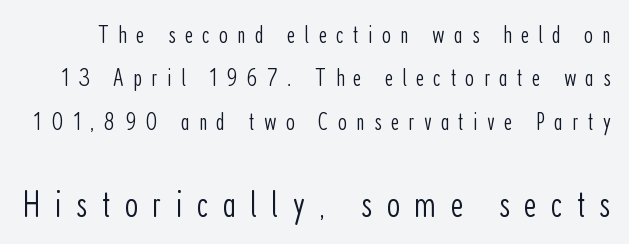
Q: Is the text bold? A: No.
Q: Is the text italic (slanted)? A: No, it is upright.
Q: Is the typeface a serif or a sans-serif typeface? A: Sans-serif.
Q: Is the text underlined? A: No.
Q: Is the spacing between letters normal or unusually wide? A: Unusually wide.
Q: Which block of text is set in a larger size, the first (top) or the second (bottom)? A: The second (bottom) one.
Q: Width (condensed, normal, or wide)? A: Condensed.
Q: Stroke contrast? A: Low.
Q: x-height? A: Medium.
Q: Monospaced? A: No.
